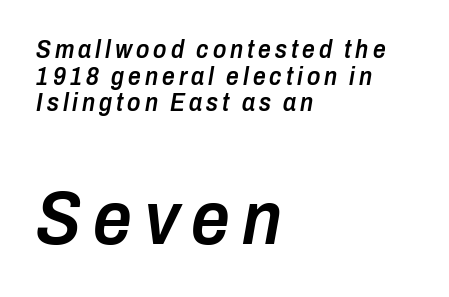
{"italic": "yes", "lean": "right", "slant_degrees": 10, "bold": "semi", "weight": "semibold", "width": "condensed", "stroke_contrast": "low", "x_height": "medium", "monospaced": "no", "underline": "no", "align": "left", "line_spacing": "tight", "line_spacing_ratio": 1.07, "larger_block": "second", "size_ratio": 3.04, "glyph_px": 76}
